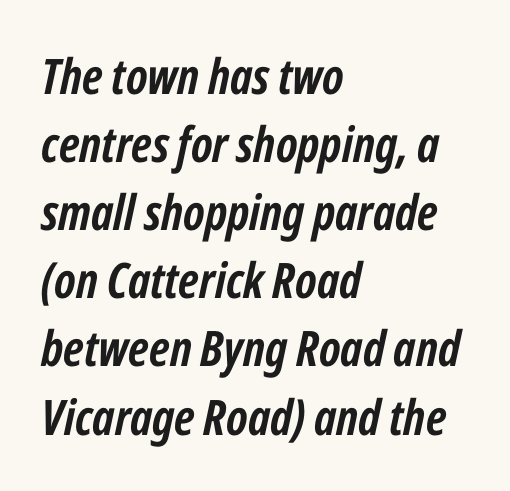
{"italic": "yes", "lean": "right", "slant_degrees": 12, "bold": "yes", "weight": "semibold", "width": "condensed", "stroke_contrast": "low", "x_height": "medium", "monospaced": "no", "underline": "no", "align": "left", "line_spacing": "normal", "line_spacing_ratio": 1.39, "letter_spacing": "normal", "letter_spacing_em": 0.0, "glyph_px": 49}
